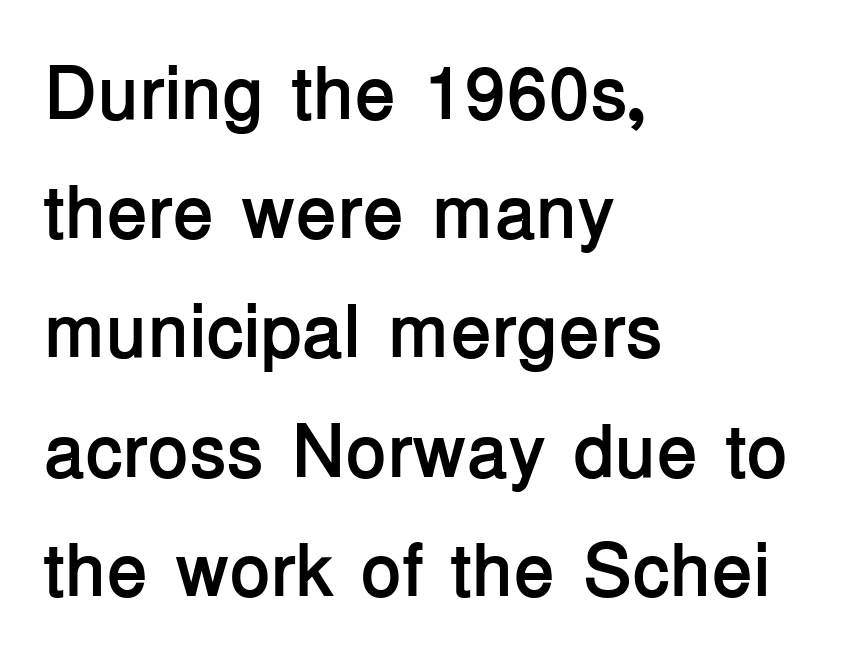
Q: Is the text bold? A: Yes.
Q: Is the text italic (slanted)? A: No, it is upright.
Q: Is the typeface a serif or a sans-serif typeface? A: Sans-serif.
Q: Is the text underlined? A: No.
Q: How is the paragraph aligned? A: Left-aligned.
Q: Is the spacing between letters normal or unusually wide? A: Normal.
Q: Is the spacing between lines tight, normal or loose? A: Normal.
Q: Width (condensed, normal, or wide)? A: Normal.
Q: Stroke contrast? A: Low.
Q: x-height? A: Medium.
Q: Monospaced? A: No.
